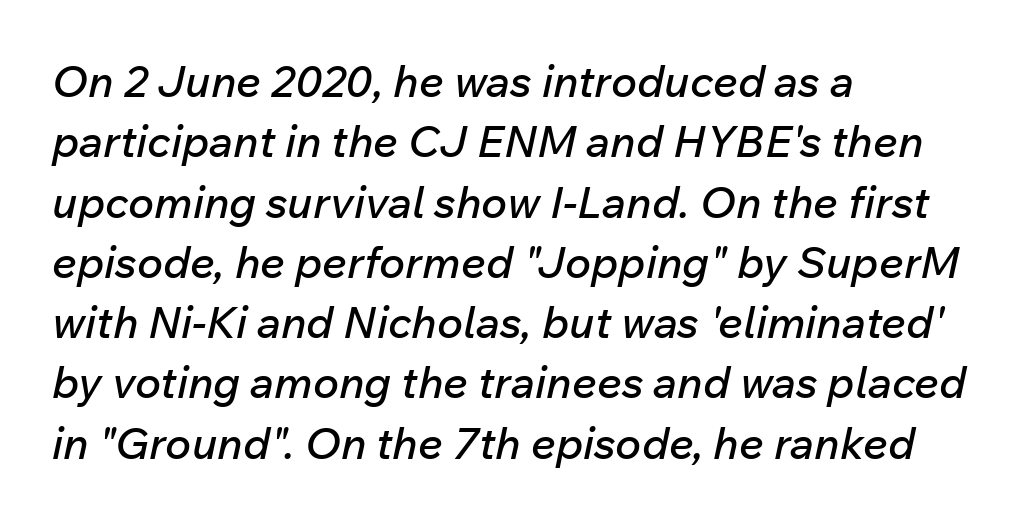
Q: Is the text italic (slanted)? A: Yes, it leans right by about 12 degrees.
Q: Is the text underlined? A: No.
Q: How is the paragraph aligned? A: Left-aligned.
Q: Is the spacing between letters normal or unusually wide? A: Normal.
Q: Is the spacing between lines tight, normal or loose? A: Normal.
Q: Width (condensed, normal, or wide)? A: Normal.
Q: Stroke contrast? A: Low.
Q: x-height? A: Medium.
Q: Monospaced? A: No.
